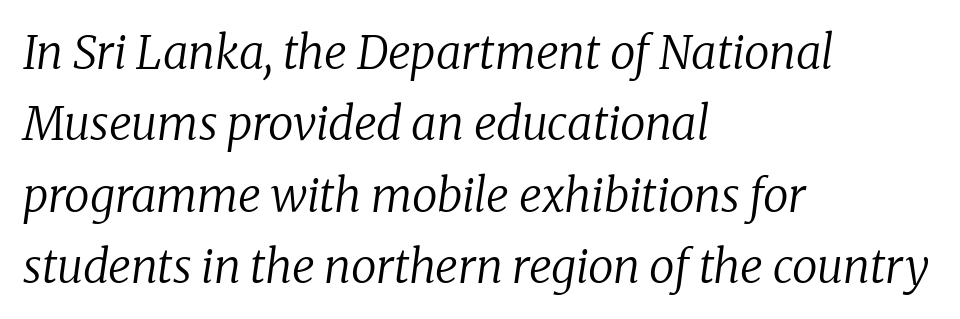
The image shows 46 px regular-weight serif type, italic (leaning right); set left-aligned, normal line spacing (1.55x), normal letter spacing, not underlined; low stroke contrast and a medium x-height.
